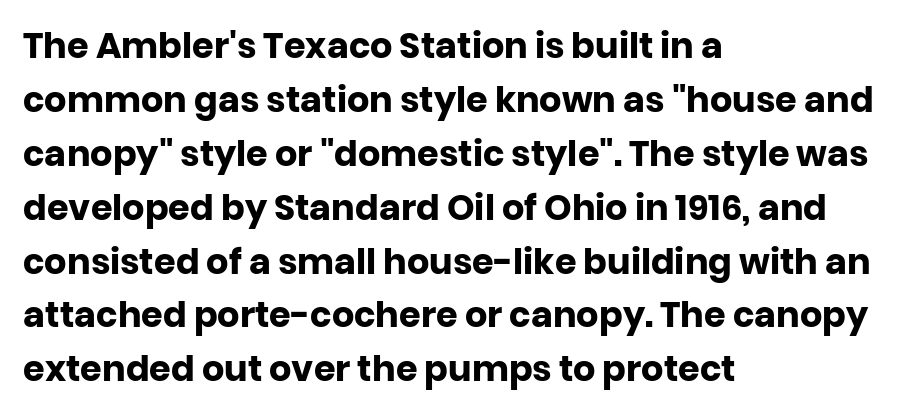
{"serif": "no", "italic": "no", "bold": "yes", "weight": "heavy", "width": "normal", "stroke_contrast": "low", "x_height": "large", "monospaced": "no", "underline": "no", "align": "left", "line_spacing": "normal", "line_spacing_ratio": 1.54, "letter_spacing": "normal", "letter_spacing_em": 0.0, "glyph_px": 35}
